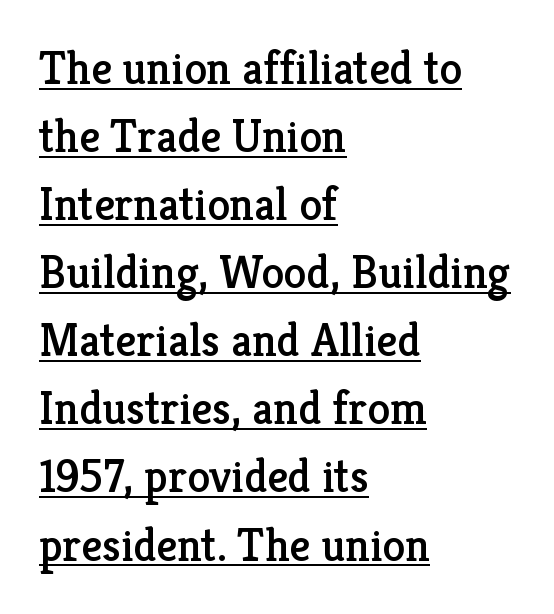
The ragged edge is on the right, which tells us the setting is flush left. Underline: present. Small tapered or slab feet sit at the stroke ends, so this counts as serif. Ordinary non-slanted type is in use. Each letter keeps its own natural width here, so spacing adapts to shape.
